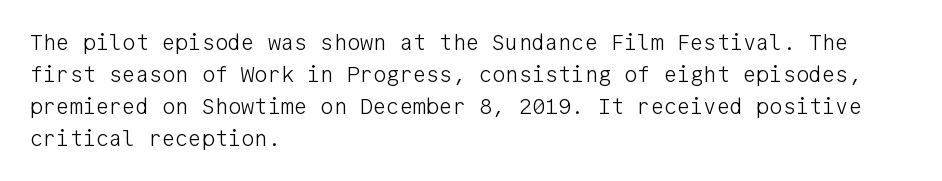
Q: Is the text bold? A: No.
Q: Is the text italic (slanted)? A: No, it is upright.
Q: Is the text underlined? A: No.
Q: How is the paragraph aligned? A: Left-aligned.
Q: Is the spacing between letters normal or unusually wide? A: Normal.
Q: Is the spacing between lines tight, normal or loose? A: Normal.
